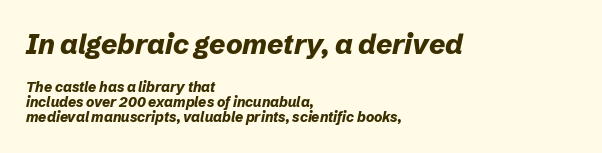
{"italic": "yes", "lean": "right", "slant_degrees": 12, "bold": "yes", "weight": "bold", "width": "normal", "stroke_contrast": "low", "x_height": "medium", "monospaced": "no", "underline": "no", "align": "left", "line_spacing": "tight", "line_spacing_ratio": 1.07, "letter_spacing": "normal", "letter_spacing_em": 0.0, "larger_block": "first", "size_ratio": 2.0, "glyph_px": 28}
